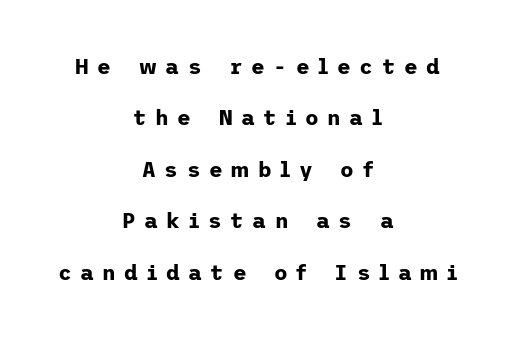
The image shows 21 px bold type, upright; set centered, loose line spacing (2.45x), unusually wide letter spacing (+0.41 em), not underlined.
